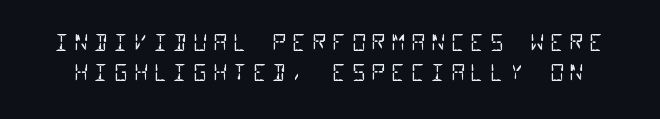
{"bold": "no", "underline": "no", "line_spacing": "normal", "line_spacing_ratio": 1.35, "letter_spacing": "wide", "letter_spacing_em": 0.25, "glyph_px": 22}
